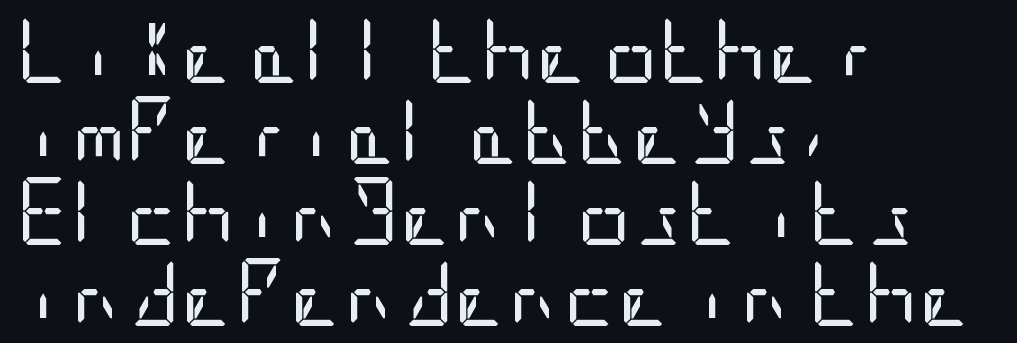
The image shows 67 px regular-weight, condensed sans-serif type, upright; set left-aligned, line spacing 1.21x, normal letter spacing, not underlined; low stroke contrast and a large x-height.
